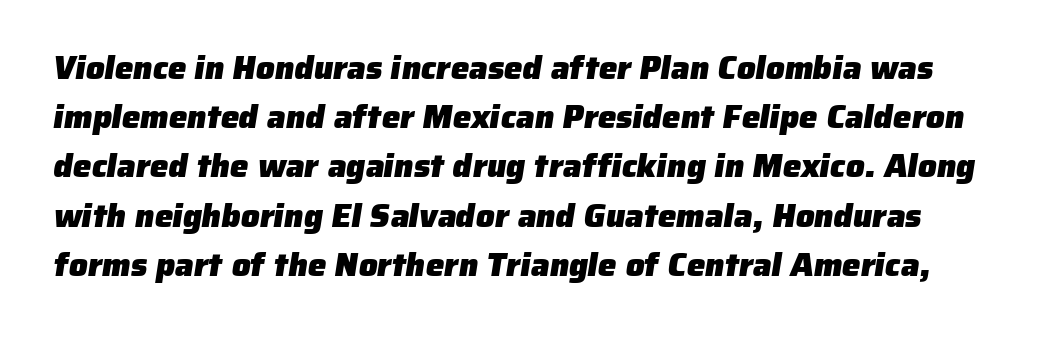
{"serif": "no", "bold": "yes", "weight": "heavy", "width": "normal", "stroke_contrast": "low", "x_height": "medium", "monospaced": "no", "underline": "no", "line_spacing": "normal", "line_spacing_ratio": 1.49, "letter_spacing": "normal", "letter_spacing_em": 0.0, "glyph_px": 33}
